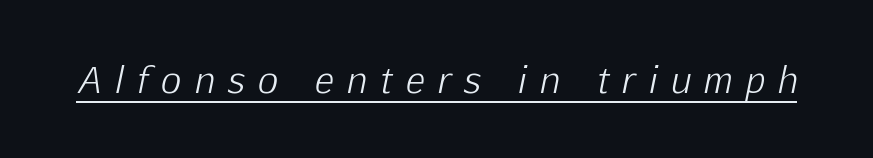
The image shows 35 px light type, italic (leaning right); set unusually wide letter spacing (+0.39 em), underlined; low stroke contrast and a medium x-height.
